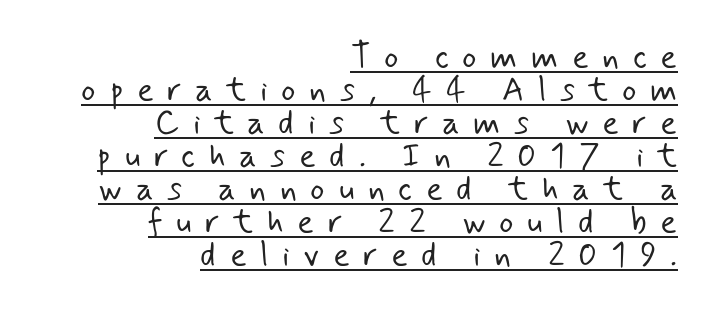
Q: Is the text bold? A: No.
Q: Is the typeface a serif or a sans-serif typeface? A: Sans-serif.
Q: Is the text underlined? A: Yes.
Q: How is the paragraph aligned? A: Right-aligned.
Q: Is the spacing between letters normal or unusually wide? A: Unusually wide.
Q: Is the spacing between lines tight, normal or loose? A: Tight.
Q: Width (condensed, normal, or wide)? A: Normal.
Q: Stroke contrast? A: Low.
Q: x-height? A: Small.
Q: Monospaced? A: No.
